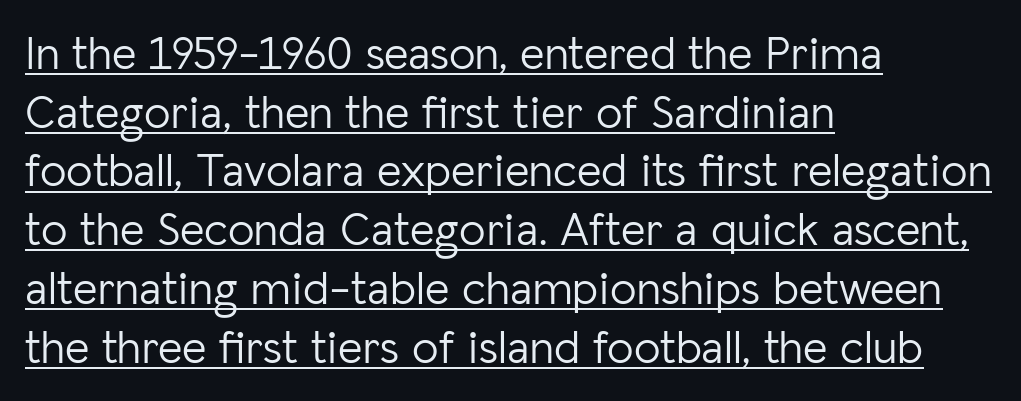
{"serif": "no", "italic": "no", "bold": "no", "weight": "light", "width": "normal", "stroke_contrast": "low", "x_height": "medium", "monospaced": "no", "underline": "yes", "align": "left", "line_spacing": "normal", "line_spacing_ratio": 1.25, "letter_spacing": "normal", "letter_spacing_em": 0.0, "glyph_px": 47}
